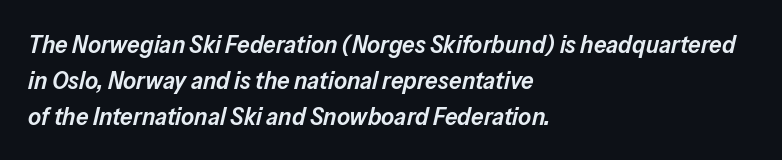
{"italic": "yes", "lean": "right", "slant_degrees": 13, "bold": "semi", "underline": "no", "align": "left", "line_spacing": "normal", "line_spacing_ratio": 1.44, "letter_spacing": "normal", "letter_spacing_em": 0.0, "glyph_px": 25}
